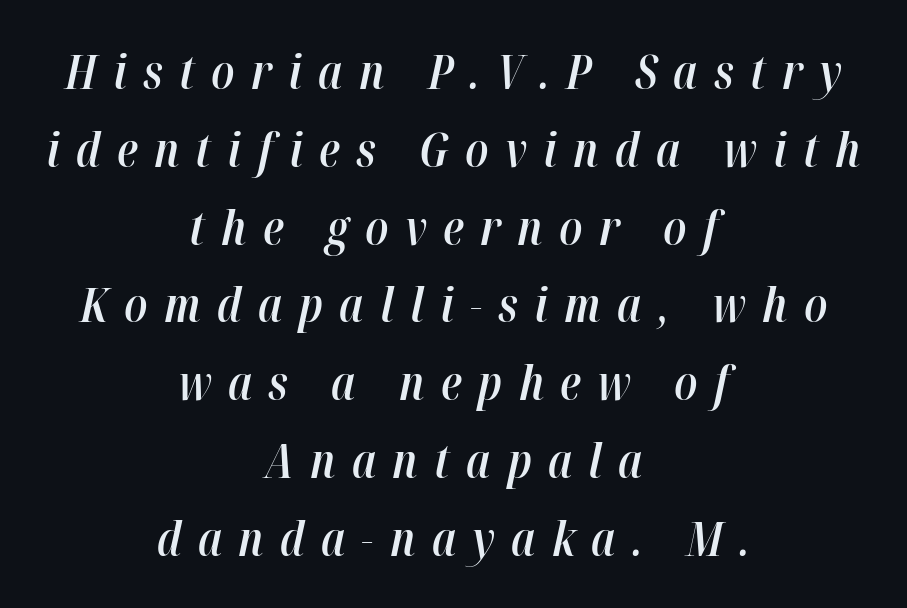
Q: Is the text bold? A: Semi-bold.
Q: Is the text italic (slanted)? A: Yes, it leans right by about 12 degrees.
Q: Is the text underlined? A: No.
Q: How is the paragraph aligned? A: Centered.
Q: Is the spacing between letters normal or unusually wide? A: Unusually wide.
Q: Is the spacing between lines tight, normal or loose? A: Normal.
Q: Width (condensed, normal, or wide)? A: Condensed.
Q: Stroke contrast? A: High.
Q: x-height? A: Medium.
Q: Monospaced? A: No.
